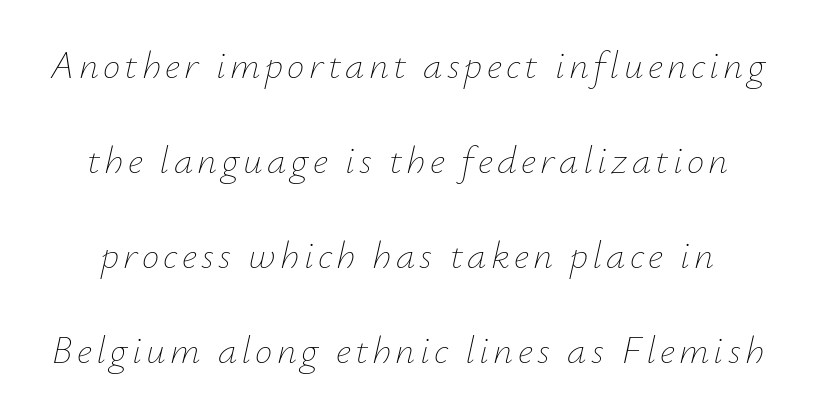
Rule under the text: the space is simply empty. No heavy texture on the line: the type isn't bold. Proportional: the letters do not fall into vertical columns. Compared with ordinary roman type, these characters are visibly tilted.
